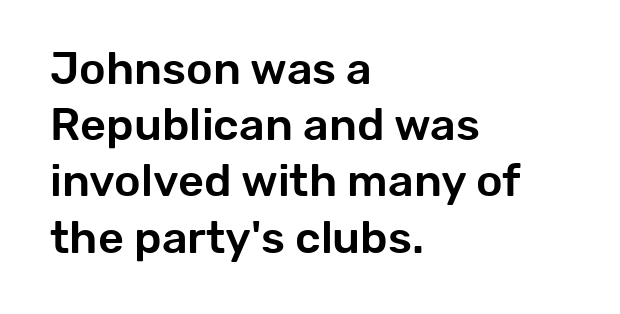
The image shows 45 px sans-serif type, upright; set left-aligned, normal line spacing (1.25x), normal letter spacing, not underlined; low stroke contrast and a medium x-height.
